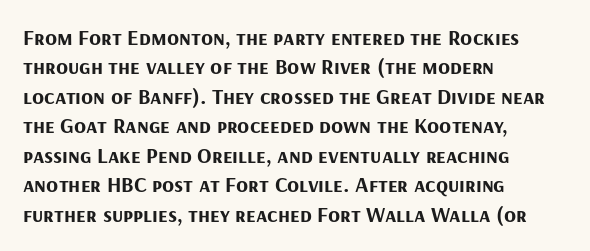
The image shows 22 px bold type, upright; set left-aligned, normal line spacing (1.34x), normal letter spacing, not underlined.
